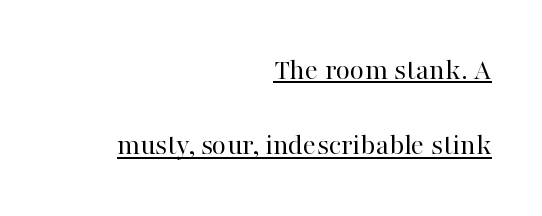
Short note: letters normally spaced. If you drew a ruler down the right edge, every line would touch it. The face used here is proportionally spaced, like ordinary book or web type. Check where the strokes stop: tiny serifs finish them off. It's the straight-up-and-down kind of type.
